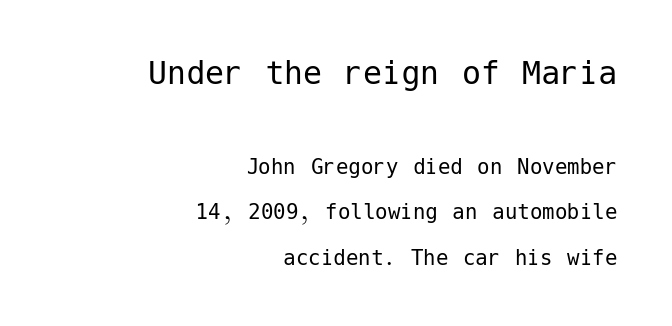
Has an underline been added? It has not. The passage is arranged like a letterhead date or caption credit — flush right. Weight: regular or lighter. The more generous point size was reserved for the upper chunk. Note: no serifs on the glyphs.
